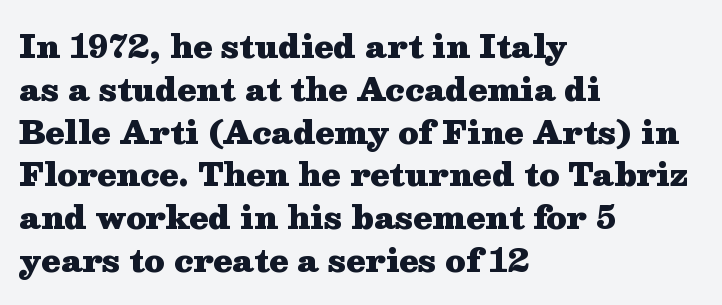
Caption: bold face, heavy strokes. The letters advance in unequal steps, a hallmark of proportional type. Is there any slant? The stems are plumb. The face used here is seriffed, in the tradition of book romans.
